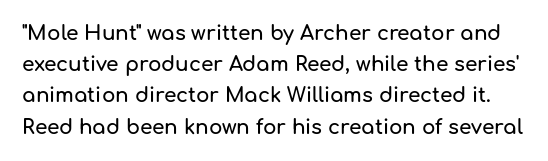
Q: Is the text italic (slanted)? A: No, it is upright.
Q: Is the text underlined? A: No.
Q: Is the spacing between letters normal or unusually wide? A: Normal.
Q: Is the spacing between lines tight, normal or loose? A: Normal.
